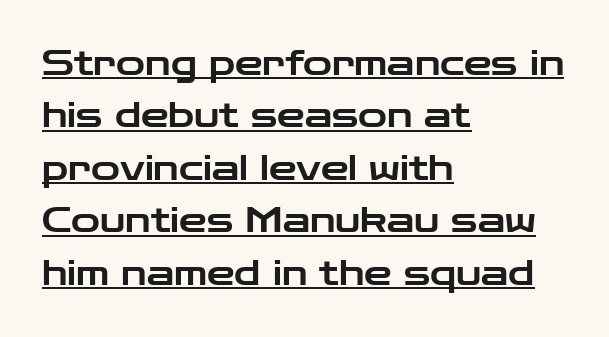
{"serif": "no", "italic": "no", "width": "wide", "stroke_contrast": "low", "x_height": "medium", "monospaced": "no", "underline": "yes", "align": "left", "line_spacing": "normal", "line_spacing_ratio": 1.5, "letter_spacing": "normal", "letter_spacing_em": 0.0, "glyph_px": 35}
